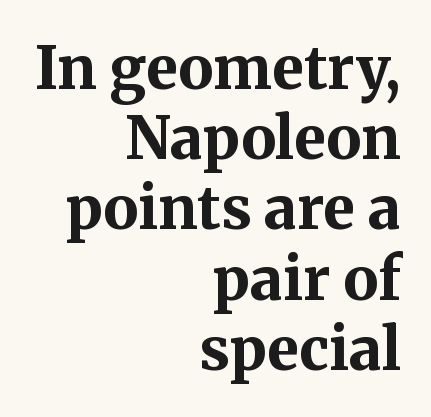
The image shows 59 px bold serif type, upright; set right-aligned, line spacing 1.19x, normal letter spacing, not underlined; medium stroke contrast and a medium x-height.
